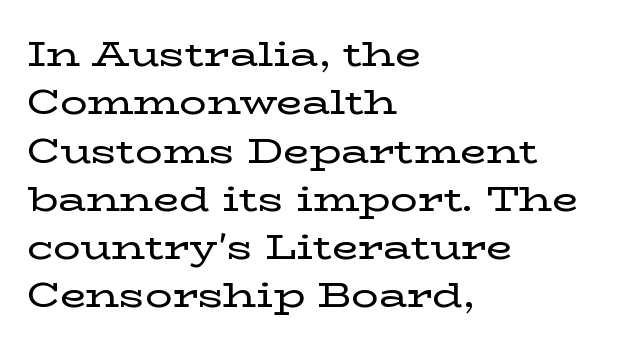
Does extra space separate the letters? No, they use regular spacing. The rendering uses natural spacing where letterforms have individual widths. The type sits square on the baseline with zero lean. What kind of face is this? One with serifs.
